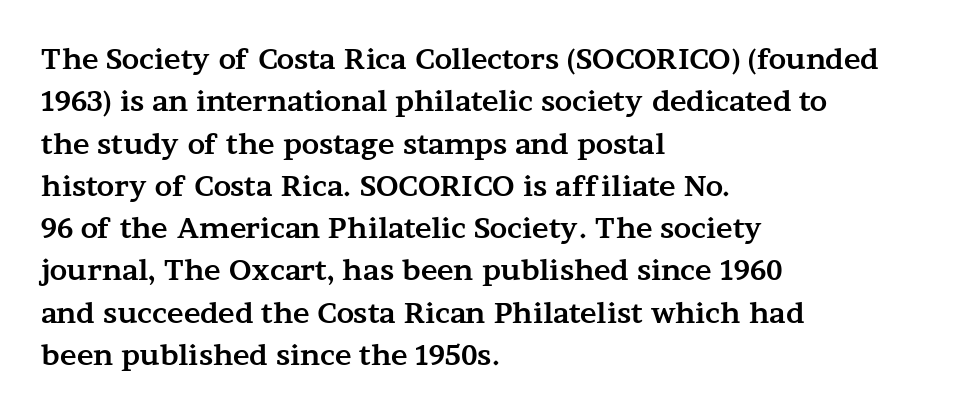
Rows of type keep a routine distance in the vertical direction. A serif font was chosen for this passage. The setting favours the left margin, as ordinary paragraphs usually do. Tall strokes in this sample are plumb rather than angled.
